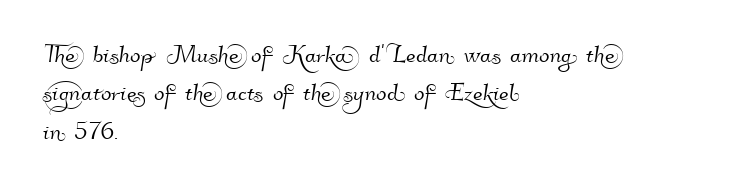
The passage shown is typed in a proportional face where columns would drift. The ragged edge is on the right, which tells us the setting is flush left. The designer went with a sans here, leaving each stem footless. Check under the words: just untouched page.
